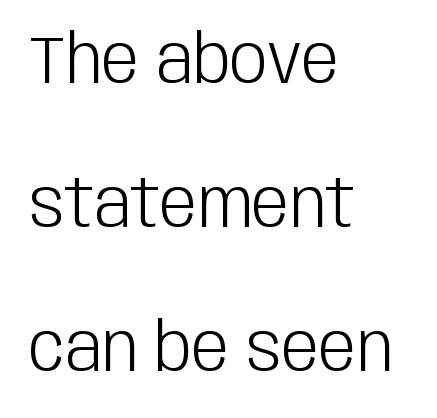
{"serif": "no", "italic": "no", "bold": "no", "weight": "light", "width": "condensed", "stroke_contrast": "low", "x_height": "large", "monospaced": "no", "underline": "no", "align": "left", "line_spacing": "loose", "line_spacing_ratio": 2.15, "letter_spacing": "normal", "letter_spacing_em": 0.0, "glyph_px": 67}
